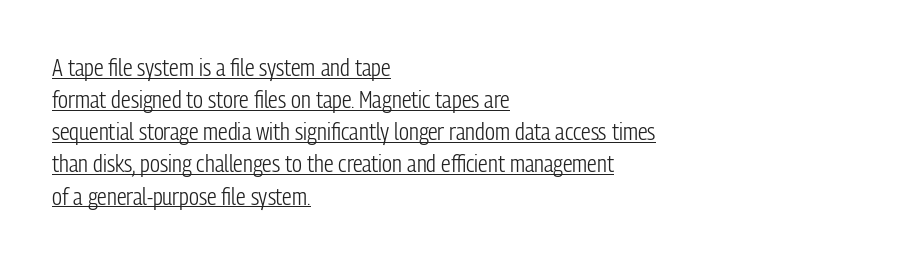
{"italic": "no", "bold": "no", "underline": "yes", "align": "left", "line_spacing": "normal", "line_spacing_ratio": 1.34, "letter_spacing": "normal", "letter_spacing_em": 0.0, "glyph_px": 24}
